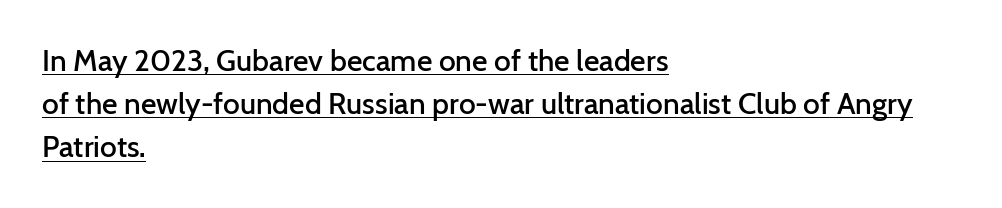
The image shows 30 px semibold sans-serif type, upright; set left-aligned, normal line spacing (1.44x), normal letter spacing, underlined; low stroke contrast and a medium x-height.
